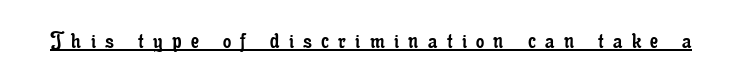
{"italic": "no", "bold": "no", "underline": "yes", "letter_spacing": "wide", "letter_spacing_em": 0.36, "glyph_px": 26}
